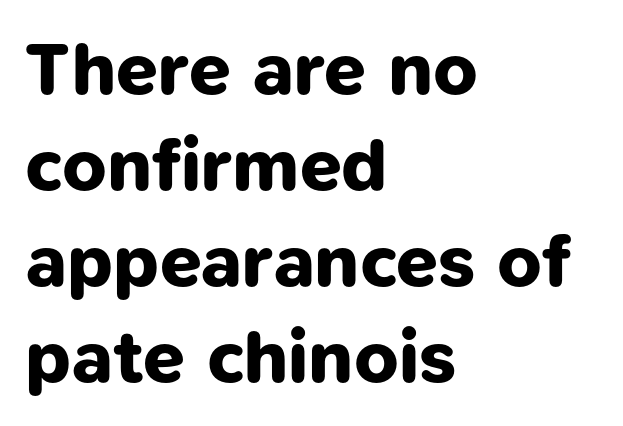
{"serif": "no", "bold": "yes", "weight": "bold", "width": "normal", "stroke_contrast": "low", "x_height": "medium", "monospaced": "no", "underline": "no", "align": "left", "line_spacing": "normal", "line_spacing_ratio": 1.28, "letter_spacing": "normal", "letter_spacing_em": 0.0, "glyph_px": 75}
